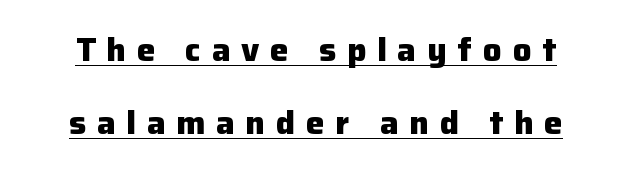
{"serif": "no", "italic": "no", "bold": "yes", "weight": "heavy", "width": "normal", "stroke_contrast": "low", "x_height": "medium", "monospaced": "no", "underline": "yes", "align": "center", "line_spacing": "loose", "line_spacing_ratio": 2.2, "letter_spacing": "wide", "letter_spacing_em": 0.33, "glyph_px": 33}
